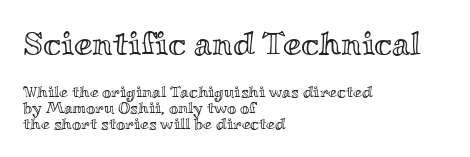
{"italic": "no", "width": "wide", "x_height": "small", "monospaced": "no", "underline": "no", "align": "left", "line_spacing": "tight", "line_spacing_ratio": 0.99, "letter_spacing": "normal", "letter_spacing_em": 0.0, "larger_block": "first", "size_ratio": 2.06, "glyph_px": 33}
